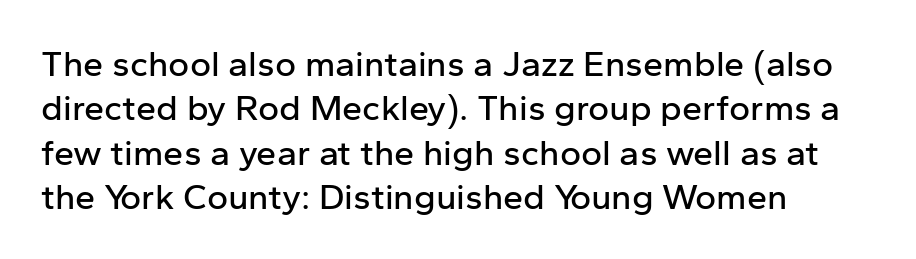
The image shows 36 px sans-serif type, upright; set left-aligned, line spacing 1.23x, normal letter spacing, not underlined; low stroke contrast and a medium x-height.
